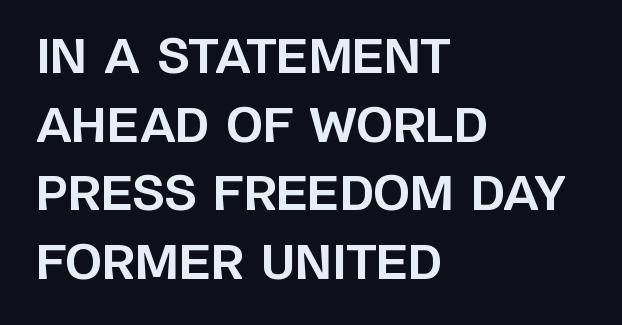
Heavy-handed strokes throughout: this text is bold. The letters advance in unequal steps, a hallmark of proportional type. Every row of glyphs begins at an identical x-position on the left. The passage shown is typeset with a sans-serif family.
